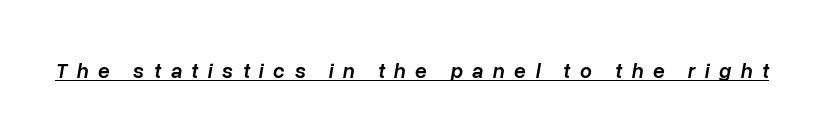
The line texture is sparse and dotted thanks to wide tracking. Somebody hit Ctrl+U on this one — the words are underlined. Characters are canted at an angle relative to the baseline's perpendicular. Notice the strokes are somewhat thickened but not fully heavy: this is a semibold.
